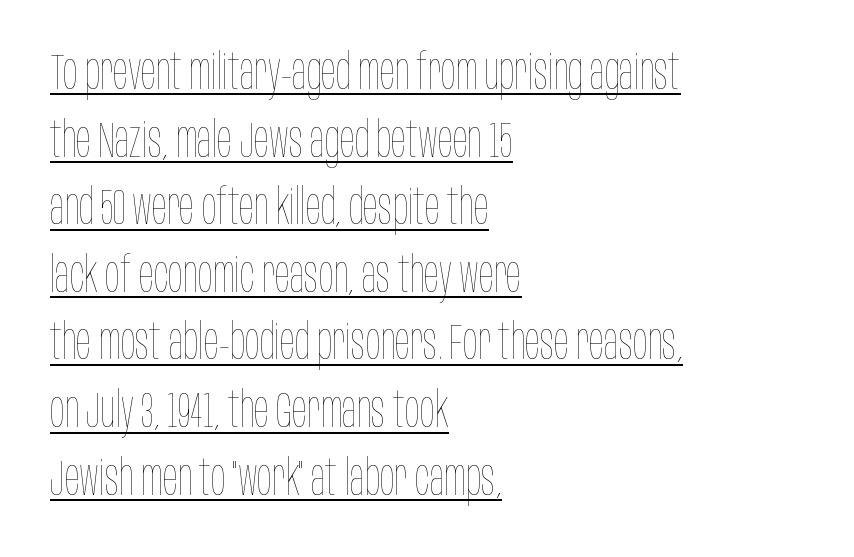
This is the regular roman posture of the typeface. Each letter keeps its own natural width here, so spacing adapts to shape. Which margin do the lines hug? The left one — the right edge is uneven. No chunkiness to these letters — they're not bold. Quick note: interline space is typical. This sample uses plain, unmodified letter spacing.
